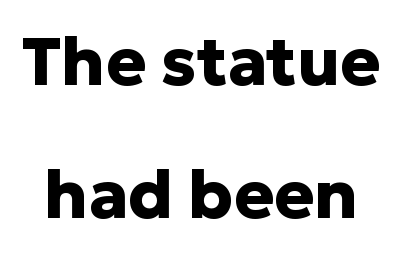
Q: Is the text bold? A: Yes.
Q: Is the text italic (slanted)? A: No, it is upright.
Q: Is the typeface a serif or a sans-serif typeface? A: Sans-serif.
Q: Is the text underlined? A: No.
Q: Is the spacing between letters normal or unusually wide? A: Normal.
Q: Is the spacing between lines tight, normal or loose? A: Loose.
Q: Width (condensed, normal, or wide)? A: Normal.
Q: Stroke contrast? A: Low.
Q: x-height? A: Medium.
Q: Monospaced? A: No.
